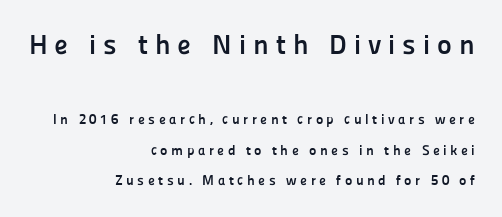
{"serif": "no", "italic": "no", "bold": "yes", "weight": "semibold", "width": "normal", "stroke_contrast": "low", "x_height": "medium", "monospaced": "no", "underline": "no", "align": "right", "line_spacing": "loose", "line_spacing_ratio": 2.18, "letter_spacing": "wide", "letter_spacing_em": 0.25, "larger_block": "first", "size_ratio": 2.0, "glyph_px": 28}
